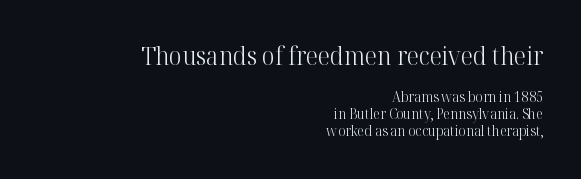
The image shows 25 px text type, upright; set right-aligned, line spacing 1.18x, normal letter spacing, not underlined; the first (top) block is 1.79x larger.
